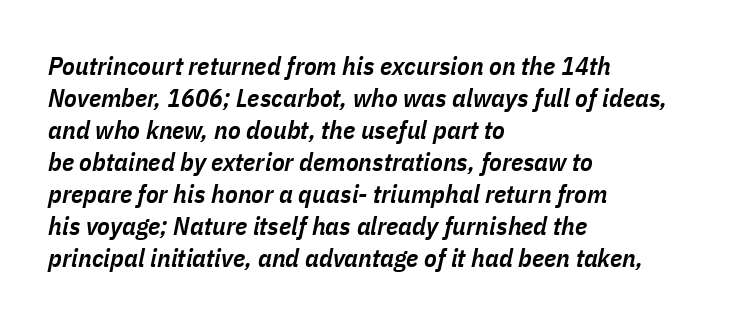
Typesetter's note: demi weight, one step under bold. Does extra space separate the letters? No, they use regular spacing. Any mark beneath the type? The region is blank. These lines were composed using italics. Caption: multi-line text, flush left, ragged right.
